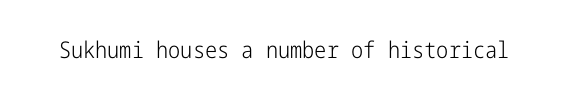
Q: Is the text bold? A: No.
Q: Is the text italic (slanted)? A: No, it is upright.
Q: Is the text underlined? A: No.
Q: Is the spacing between letters normal or unusually wide? A: Normal.
